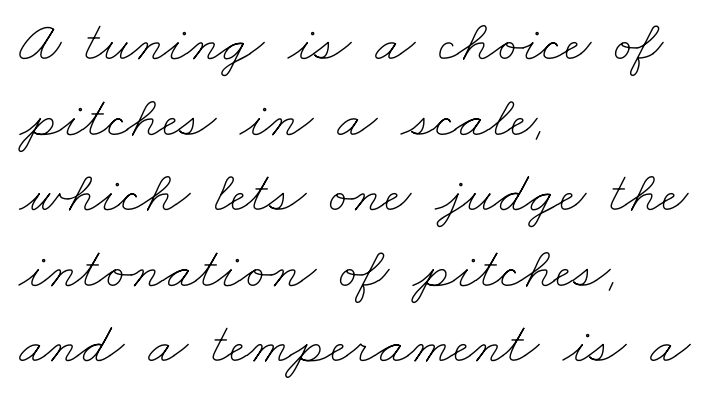
Between one letter and the next there's only the usual sliver of space. Each line starts at the same left margin while the right side varies. Note the varied advance widths — an 'i' is clearly narrower than an 'm'. A light-to-regular cut is what we see here. Regarding leading, the lines here are spaced in the standard way. Honestly, there is no underline to notice here at all.
